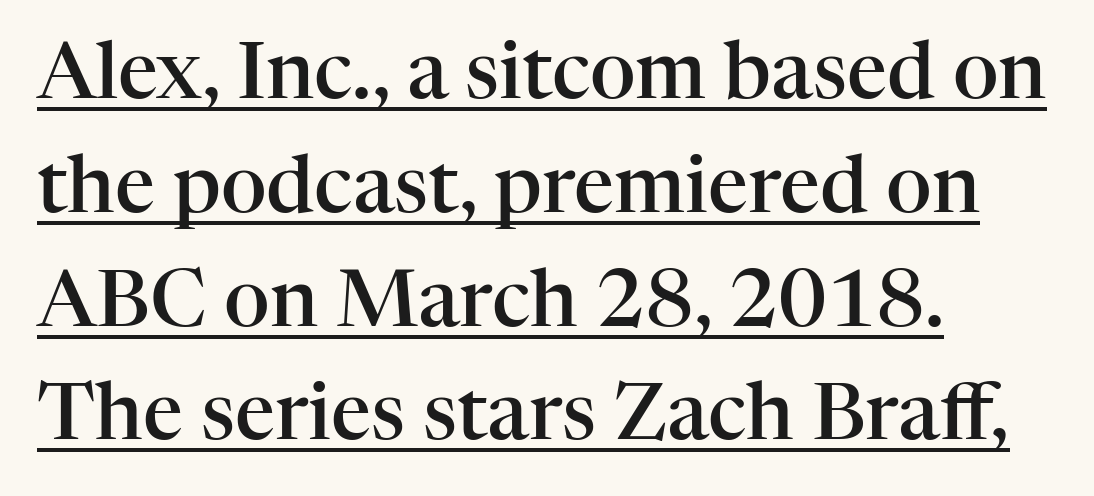
{"serif": "yes", "italic": "no", "bold": "semi", "weight": "semibold", "width": "normal", "stroke_contrast": "high", "x_height": "medium", "monospaced": "no", "underline": "yes", "align": "left", "line_spacing": "normal", "line_spacing_ratio": 1.44, "letter_spacing": "normal", "letter_spacing_em": 0.0, "glyph_px": 79}
